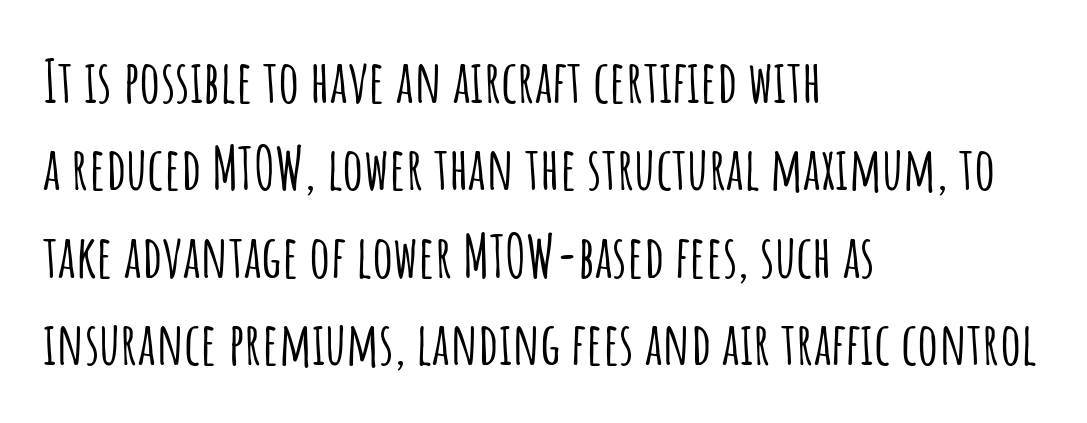
{"serif": "no", "italic": "no", "width": "condensed", "stroke_contrast": "low", "x_height": "large", "monospaced": "no", "underline": "no", "align": "left", "line_spacing": "normal", "line_spacing_ratio": 1.48, "letter_spacing": "normal", "letter_spacing_em": 0.0, "glyph_px": 59}
